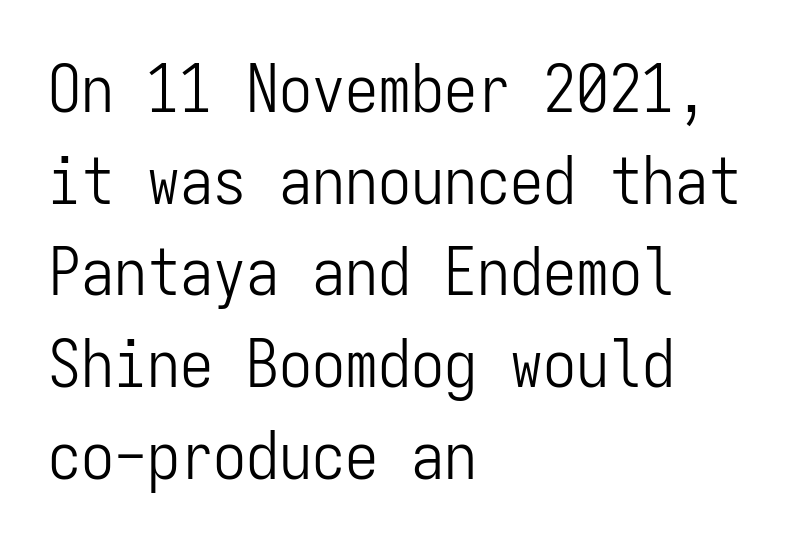
{"serif": "no", "italic": "no", "bold": "no", "weight": "light", "width": "condensed", "stroke_contrast": "low", "x_height": "medium", "monospaced": "yes", "underline": "no", "align": "left", "line_spacing": "normal", "line_spacing_ratio": 1.39, "letter_spacing": "normal", "letter_spacing_em": 0.0, "glyph_px": 66}
